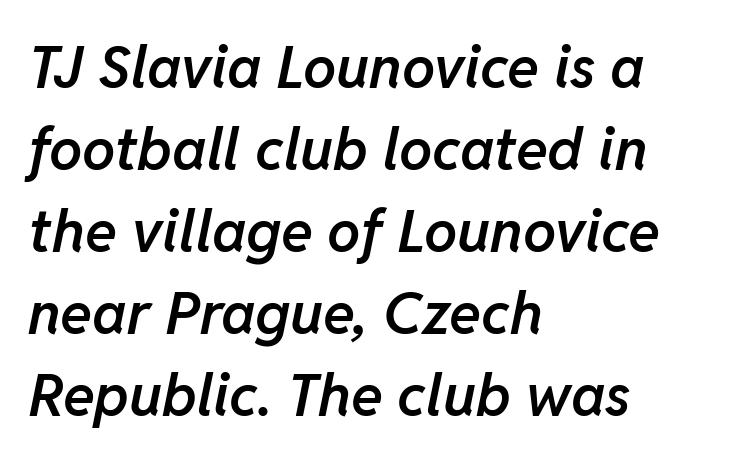
{"italic": "yes", "lean": "right", "slant_degrees": 11, "bold": "semi", "weight": "semibold", "width": "normal", "stroke_contrast": "low", "x_height": "medium", "monospaced": "no", "underline": "no", "align": "left", "line_spacing": "normal", "line_spacing_ratio": 1.39, "letter_spacing": "normal", "letter_spacing_em": 0.0, "glyph_px": 59}
